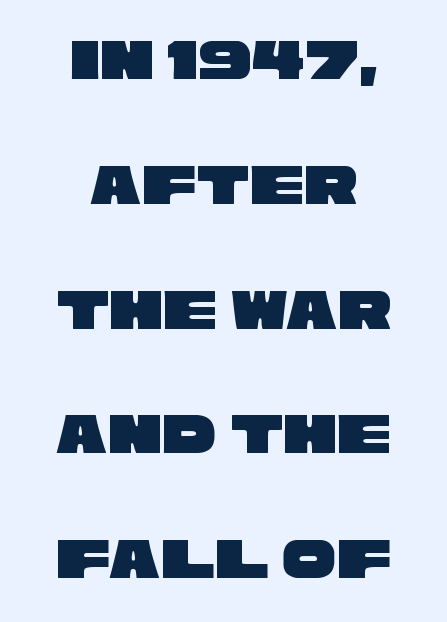
Q: Is the typeface a serif or a sans-serif typeface? A: Sans-serif.
Q: Is the text underlined? A: No.
Q: How is the paragraph aligned? A: Centered.
Q: Is the spacing between letters normal or unusually wide? A: Normal.
Q: Is the spacing between lines tight, normal or loose? A: Loose.
Q: Width (condensed, normal, or wide)? A: Wide.
Q: Stroke contrast? A: Low.
Q: x-height? A: Large.
Q: Monospaced? A: No.
